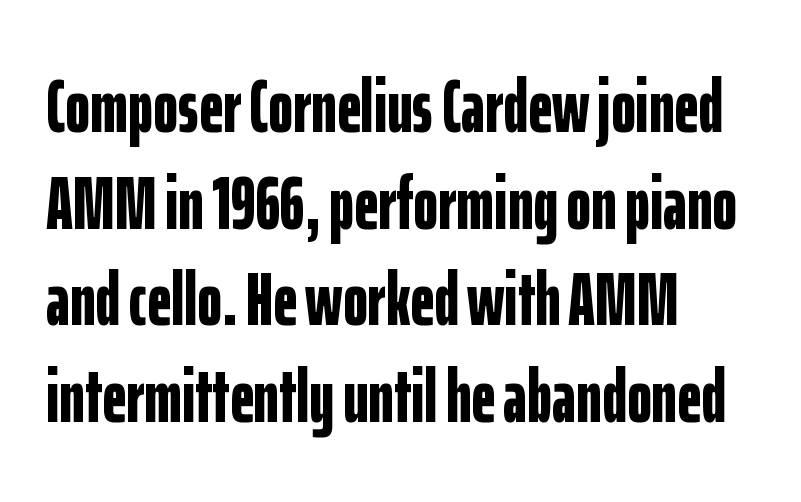
{"serif": "no", "italic": "no", "bold": "yes", "weight": "bold", "width": "condensed", "stroke_contrast": "low", "x_height": "medium", "monospaced": "no", "underline": "no", "align": "left", "line_spacing": "normal", "line_spacing_ratio": 1.29, "letter_spacing": "normal", "letter_spacing_em": 0.0, "glyph_px": 75}
